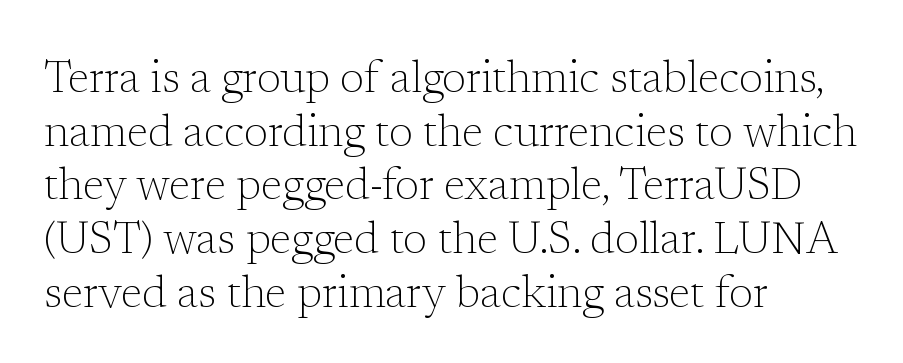
Q: Is the text bold? A: No.
Q: Is the text italic (slanted)? A: No, it is upright.
Q: Is the typeface a serif or a sans-serif typeface? A: Serif.
Q: Is the text underlined? A: No.
Q: How is the paragraph aligned? A: Left-aligned.
Q: Is the spacing between letters normal or unusually wide? A: Normal.
Q: Width (condensed, normal, or wide)? A: Normal.
Q: Stroke contrast? A: Low.
Q: x-height? A: Medium.
Q: Monospaced? A: No.
